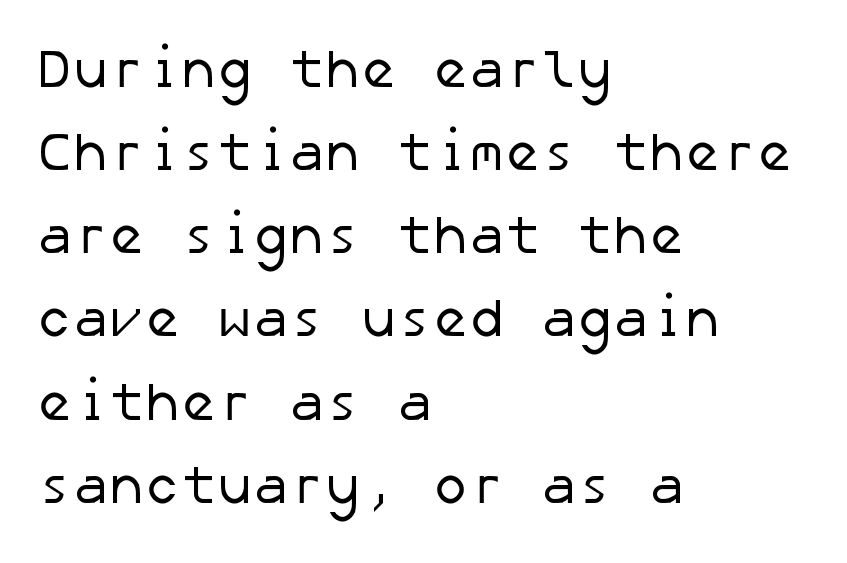
Q: Is the text bold? A: No.
Q: Is the typeface a serif or a sans-serif typeface? A: Sans-serif.
Q: Is the text underlined? A: No.
Q: How is the paragraph aligned? A: Left-aligned.
Q: Is the spacing between letters normal or unusually wide? A: Normal.
Q: Is the spacing between lines tight, normal or loose? A: Normal.
Q: Width (condensed, normal, or wide)? A: Normal.
Q: Stroke contrast? A: Low.
Q: x-height? A: Medium.
